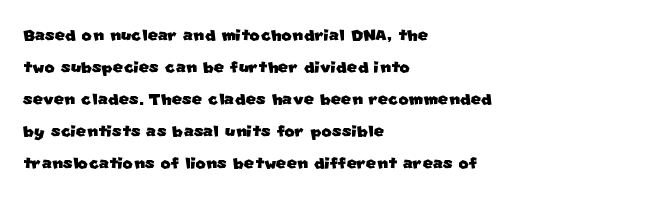
Q: Is the text underlined? A: No.
Q: How is the paragraph aligned? A: Left-aligned.
Q: Is the spacing between letters normal or unusually wide? A: Normal.
Q: Is the spacing between lines tight, normal or loose? A: Normal.
